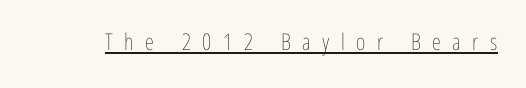
The image shows 23 px text type, upright; set unusually wide letter spacing (+0.5 em), underlined.
